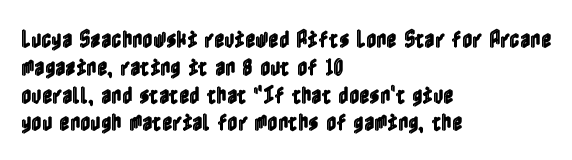
{"italic": "no", "underline": "no", "align": "left", "line_spacing": "normal", "line_spacing_ratio": 1.39, "letter_spacing": "normal", "letter_spacing_em": 0.0, "glyph_px": 20}
